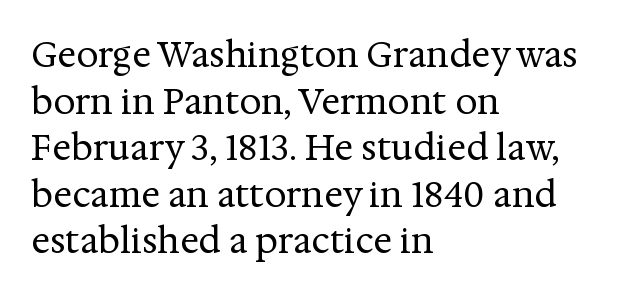
Q: Is the text bold? A: No.
Q: Is the text italic (slanted)? A: No, it is upright.
Q: Is the typeface a serif or a sans-serif typeface? A: Serif.
Q: Is the text underlined? A: No.
Q: How is the paragraph aligned? A: Left-aligned.
Q: Is the spacing between letters normal or unusually wide? A: Normal.
Q: Is the spacing between lines tight, normal or loose? A: Normal.
Q: Width (condensed, normal, or wide)? A: Normal.
Q: Stroke contrast? A: Medium.
Q: x-height? A: Medium.
Q: Monospaced? A: No.
